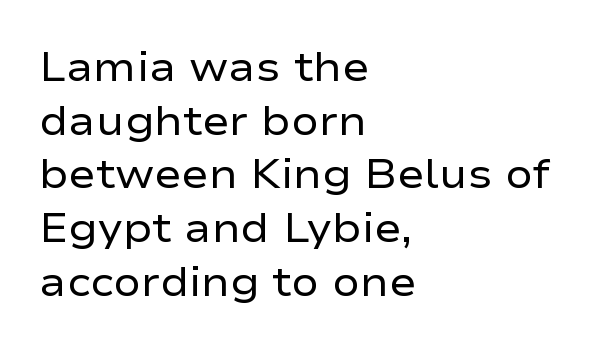
The image shows 41 px regular-weight, wide sans-serif type, upright; set left-aligned, normal line spacing (1.31x), normal letter spacing, not underlined; low stroke contrast and a medium x-height.
